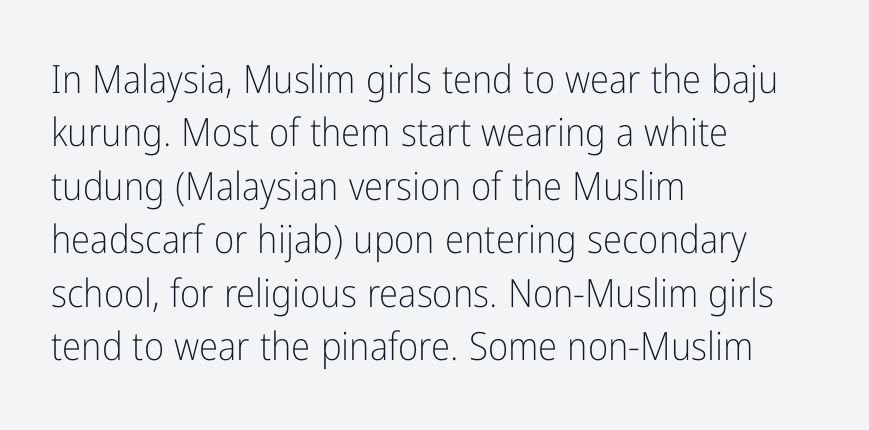
The image shows 39 px light, condensed sans-serif type, upright; set left-aligned, normal line spacing (1.37x), normal letter spacing, not underlined; low stroke contrast and a medium x-height.
